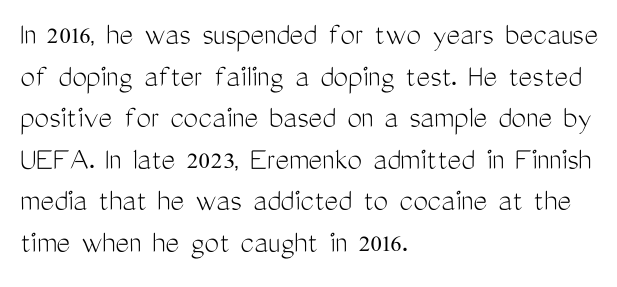
{"serif": "no", "italic": "no", "bold": "no", "weight": "light", "width": "condensed", "stroke_contrast": "medium", "x_height": "medium", "monospaced": "no", "underline": "no", "align": "left", "line_spacing": "normal", "line_spacing_ratio": 1.26, "letter_spacing": "normal", "letter_spacing_em": 0.0, "glyph_px": 33}
